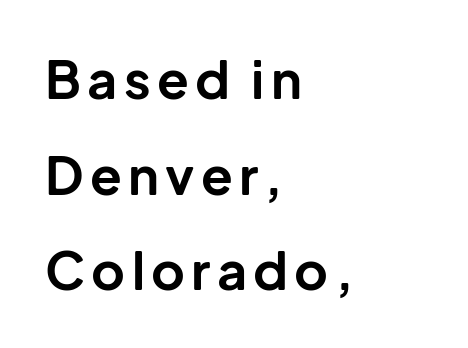
The image shows 52 px bold sans-serif type, upright; set left-aligned, line spacing 1.84x, not underlined; low stroke contrast and a medium x-height.
